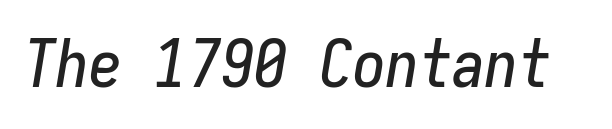
There is no visible air inserted between adjacent glyphs. Here the designer chose a console-style face with uniform glyph widths. Type without underlining. It's the slanting kind of type.
